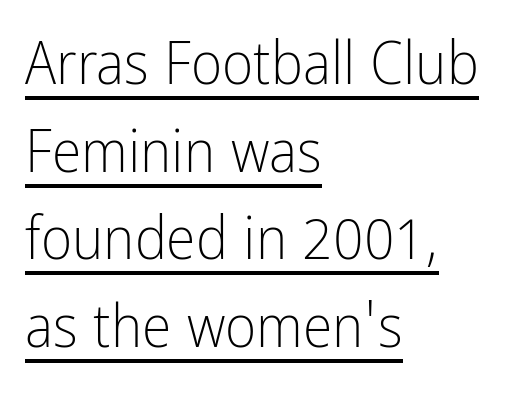
{"serif": "no", "italic": "no", "bold": "no", "weight": "light", "width": "condensed", "stroke_contrast": "low", "x_height": "medium", "monospaced": "no", "underline": "yes", "align": "left", "line_spacing": "normal", "line_spacing_ratio": 1.46, "letter_spacing": "normal", "letter_spacing_em": 0.0, "glyph_px": 60}
